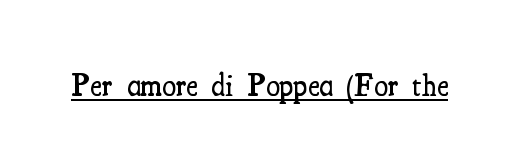
{"serif": "yes", "italic": "no", "bold": "semi", "weight": "semibold", "width": "condensed", "stroke_contrast": "medium", "x_height": "small", "monospaced": "no", "underline": "yes", "letter_spacing": "normal", "letter_spacing_em": 0.0, "glyph_px": 31}
